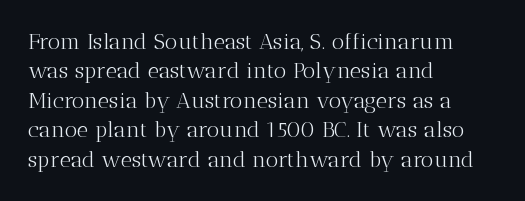
{"italic": "no", "bold": "no", "underline": "no", "align": "left", "line_spacing": "normal", "line_spacing_ratio": 1.34, "letter_spacing": "normal", "letter_spacing_em": 0.0, "glyph_px": 22}
